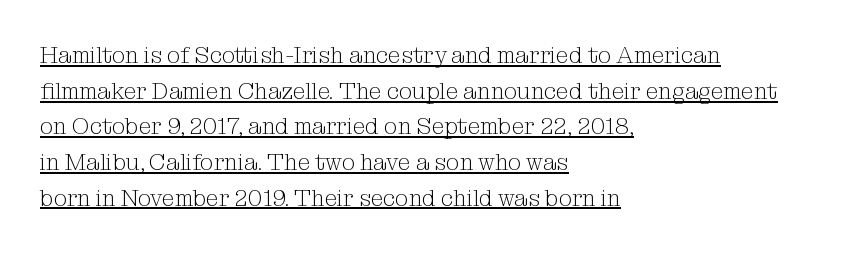
The words here are underlined. The font's upright variant was chosen for this text. The rendering uses a moderate line-height, typical for paragraphs. The letters sit at their default tracking, neither squeezed nor spread. Bold? No — there's no thickening of the strokes. One-word summary of the alignment: left.
